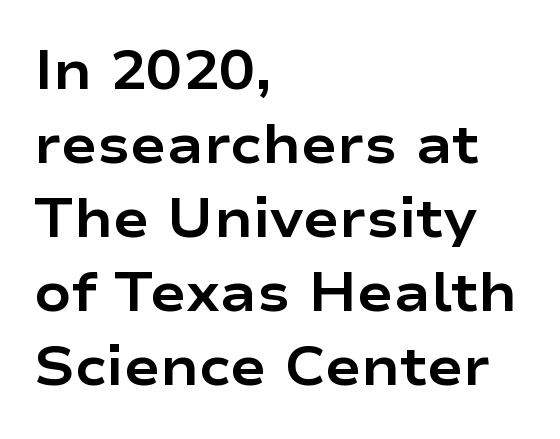
Italic: no, the glyphs are upright roman. Honestly, there is no underline to notice here at all. Proportional: the letters do not fall into vertical columns. The lines in this sample share a left origin and differ only in where they stop. Letterform terminals end flat and unadorned throughout the passage.
